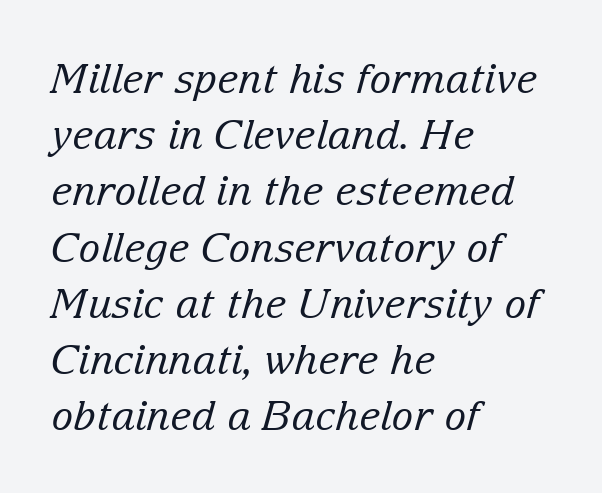
Q: Is the text bold? A: No.
Q: Is the text italic (slanted)? A: Yes, it leans right by about 15 degrees.
Q: Is the typeface a serif or a sans-serif typeface? A: Serif.
Q: Is the text underlined? A: No.
Q: How is the paragraph aligned? A: Left-aligned.
Q: Is the spacing between letters normal or unusually wide? A: Normal.
Q: Is the spacing between lines tight, normal or loose? A: Normal.
Q: Width (condensed, normal, or wide)? A: Normal.
Q: Stroke contrast? A: Low.
Q: x-height? A: Medium.
Q: Monospaced? A: No.
